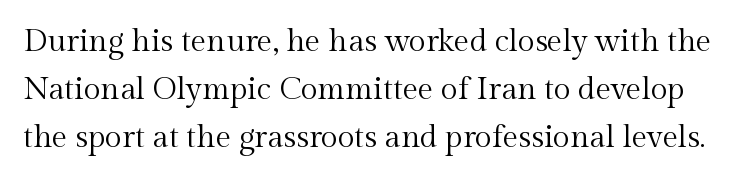
Caption: standard tracking, unaltered. Stems here are at most as thick as an everyday book face. Regular leading. What kind of face is this? One with serifs. Each letter keeps its own natural width here, so spacing adapts to shape. The strip under each line holds only bare page.
